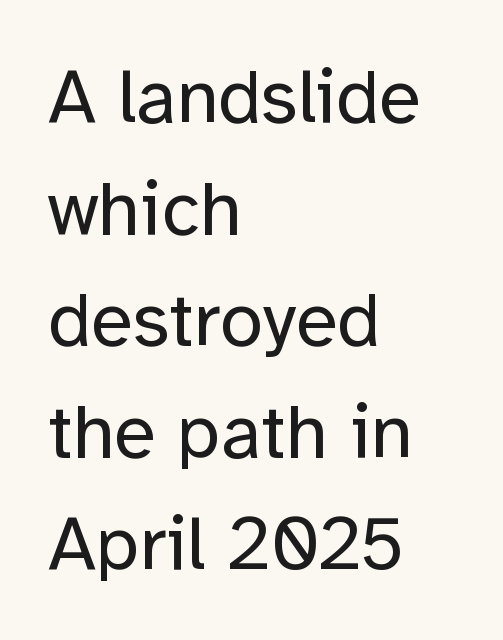
The image shows 77 px regular-weight sans-serif type, upright; set left-aligned, normal line spacing (1.45x), normal letter spacing, not underlined; low stroke contrast and a medium x-height.
